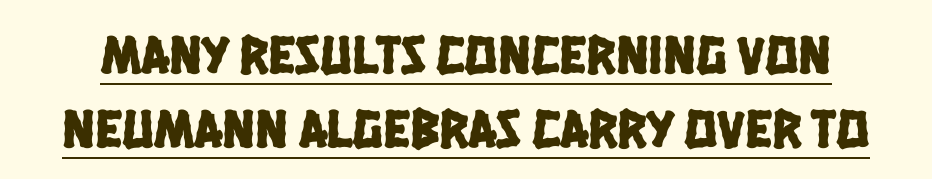
The image shows 55 px condensed sans-serif type; set normal line spacing (1.34x), normal letter spacing, underlined; low stroke contrast and a large x-height.
